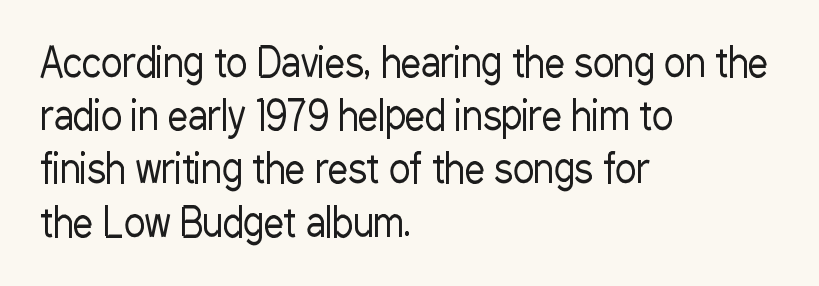
The image shows 40 px regular-weight, condensed sans-serif type, upright; set left-aligned, normal line spacing (1.33x), normal letter spacing, not underlined; low stroke contrast and a medium x-height.
